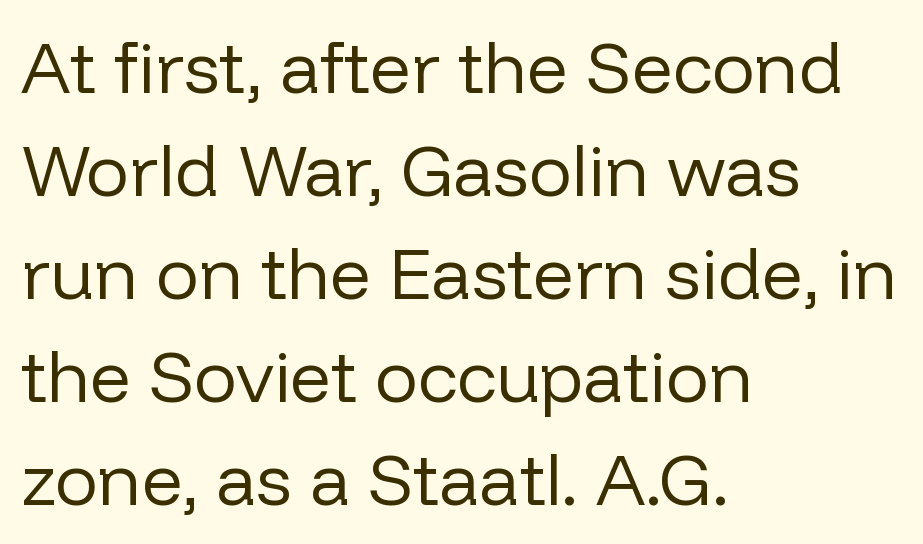
{"serif": "no", "italic": "no", "bold": "no", "weight": "regular", "width": "normal", "stroke_contrast": "low", "x_height": "medium", "monospaced": "no", "underline": "no", "align": "left", "line_spacing": "normal", "line_spacing_ratio": 1.43, "letter_spacing": "normal", "letter_spacing_em": 0.0, "glyph_px": 72}
